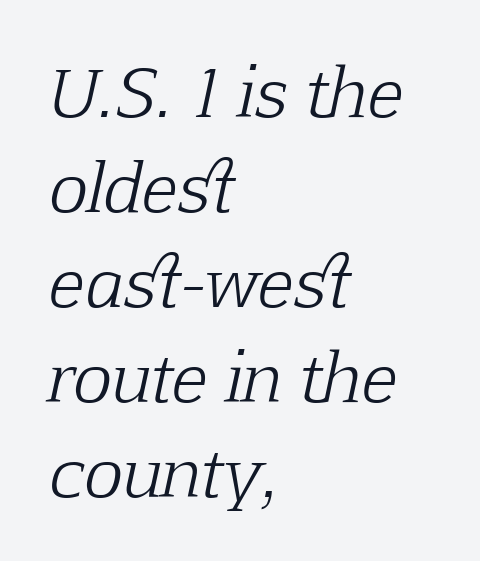
Q: Is the text bold? A: No.
Q: Is the text italic (slanted)? A: Yes, it leans right by about 12 degrees.
Q: Is the typeface a serif or a sans-serif typeface? A: Serif.
Q: Is the text underlined? A: No.
Q: How is the paragraph aligned? A: Left-aligned.
Q: Is the spacing between letters normal or unusually wide? A: Normal.
Q: Is the spacing between lines tight, normal or loose? A: Normal.
Q: Width (condensed, normal, or wide)? A: Normal.
Q: Stroke contrast? A: Low.
Q: x-height? A: Medium.
Q: Monospaced? A: No.
